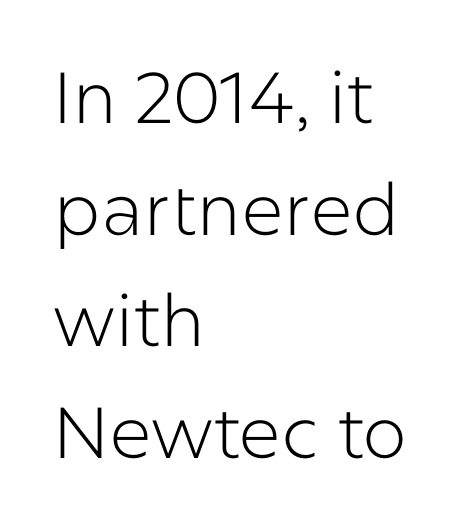
The image shows 72 px light sans-serif type, upright; set left-aligned, normal line spacing (1.55x), normal letter spacing, not underlined; low stroke contrast and a medium x-height.
